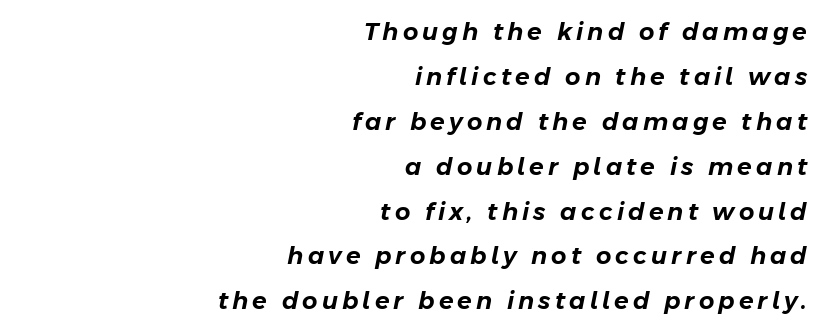
Q: Is the text italic (slanted)? A: Yes, it leans right by about 11 degrees.
Q: Is the text underlined? A: No.
Q: How is the paragraph aligned? A: Right-aligned.
